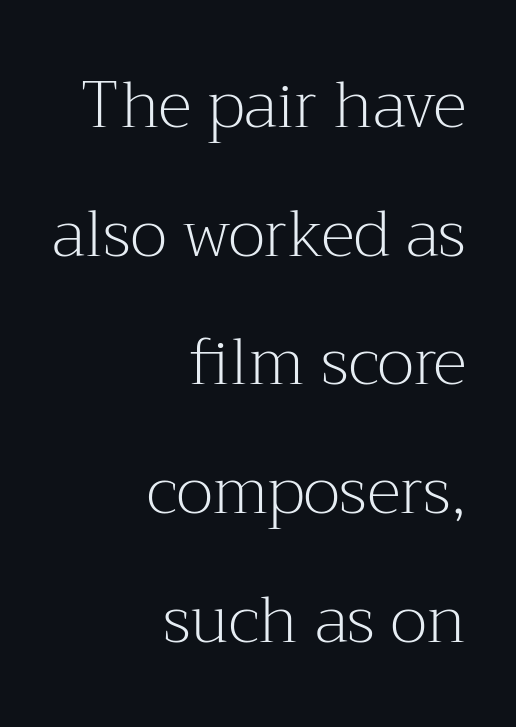
The string is rendered with underlining switched off. Airy leading. Italic? Not at all — the glyphs are vertical. The gaps between neighbouring characters are ordinary and unremarkable. The text was rendered using a seriffed face with decorative stroke endings.
